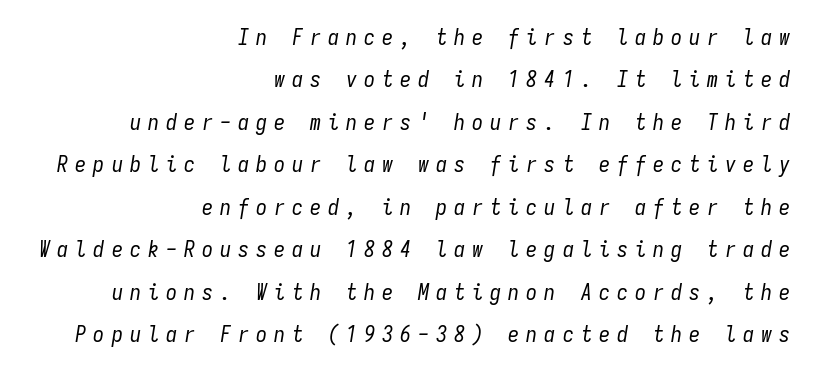
The image shows 22 px text type, italic (leaning right); set right-aligned, loose line spacing (1.93x), unusually wide letter spacing (+0.32 em), not underlined.
